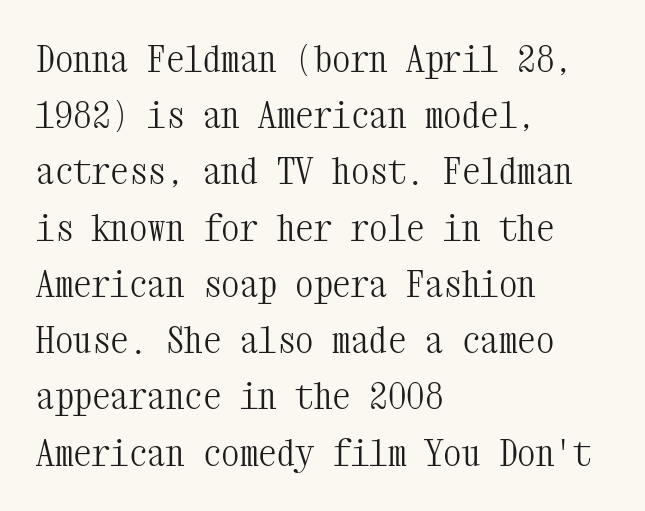
Q: Is the text bold? A: No.
Q: Is the text italic (slanted)? A: No, it is upright.
Q: Is the typeface a serif or a sans-serif typeface? A: Serif.
Q: Is the text underlined? A: No.
Q: How is the paragraph aligned? A: Left-aligned.
Q: Is the spacing between letters normal or unusually wide? A: Normal.
Q: Is the spacing between lines tight, normal or loose? A: Normal.
Q: Width (condensed, normal, or wide)? A: Condensed.
Q: Stroke contrast? A: Medium.
Q: x-height? A: Medium.
Q: Monospaced? A: Yes.
